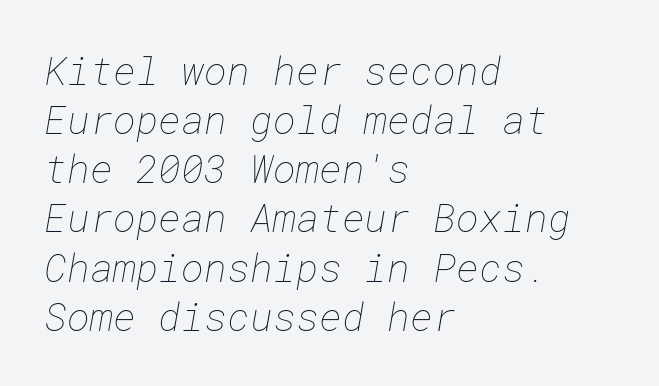
Q: Is the text bold? A: No.
Q: Is the text underlined? A: No.
Q: How is the paragraph aligned? A: Left-aligned.
Q: Is the spacing between letters normal or unusually wide? A: Normal.
Q: Is the spacing between lines tight, normal or loose? A: Normal.
Q: Width (condensed, normal, or wide)? A: Normal.
Q: Stroke contrast? A: Low.
Q: x-height? A: Medium.
